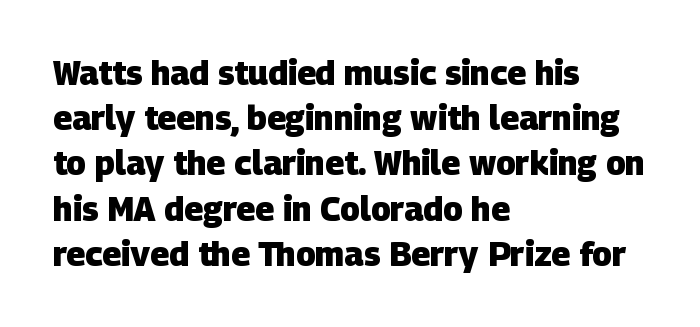
The image shows 33 px heavy sans-serif type; set left-aligned, normal line spacing (1.37x), normal letter spacing, not underlined; low stroke contrast and a large x-height.
